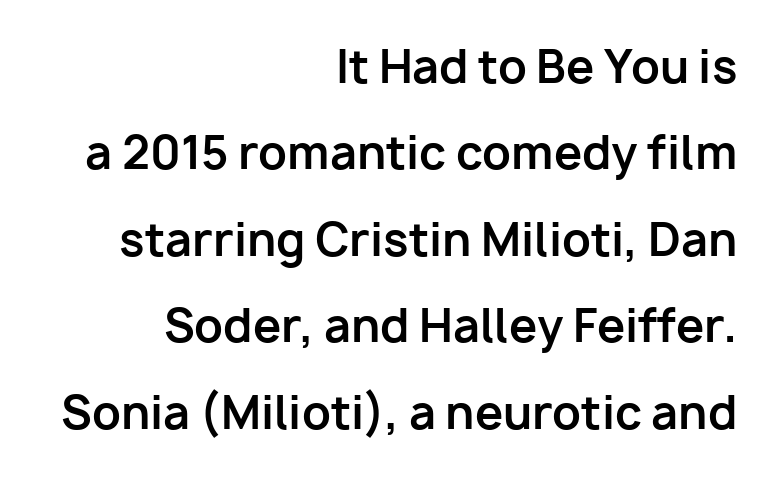
Q: Is the text bold? A: Yes.
Q: Is the text italic (slanted)? A: No, it is upright.
Q: Is the typeface a serif or a sans-serif typeface? A: Sans-serif.
Q: Is the text underlined? A: No.
Q: How is the paragraph aligned? A: Right-aligned.
Q: Is the spacing between letters normal or unusually wide? A: Normal.
Q: Is the spacing between lines tight, normal or loose? A: Loose.
Q: Width (condensed, normal, or wide)? A: Normal.
Q: Stroke contrast? A: Low.
Q: x-height? A: Medium.
Q: Monospaced? A: No.
